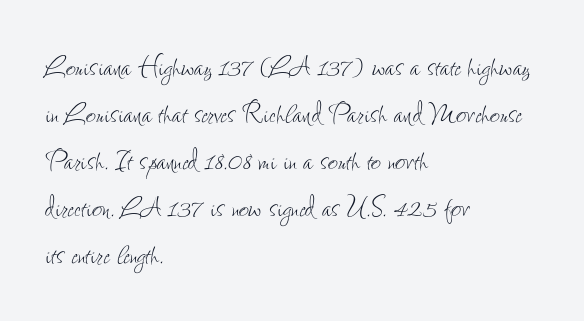
The image shows 35 px thin, condensed type; set left-aligned, normal line spacing (1.34x), normal letter spacing, not underlined; low stroke contrast and a small x-height.
